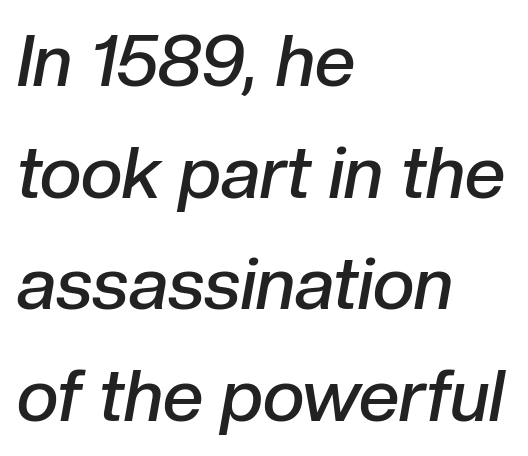
Q: Is the text bold? A: Semi-bold.
Q: Is the text italic (slanted)? A: Yes, it leans right by about 10 degrees.
Q: Is the text underlined? A: No.
Q: How is the paragraph aligned? A: Left-aligned.
Q: Is the spacing between letters normal or unusually wide? A: Normal.
Q: Is the spacing between lines tight, normal or loose? A: Normal.
Q: Width (condensed, normal, or wide)? A: Normal.
Q: Stroke contrast? A: Low.
Q: x-height? A: Medium.
Q: Monospaced? A: No.
